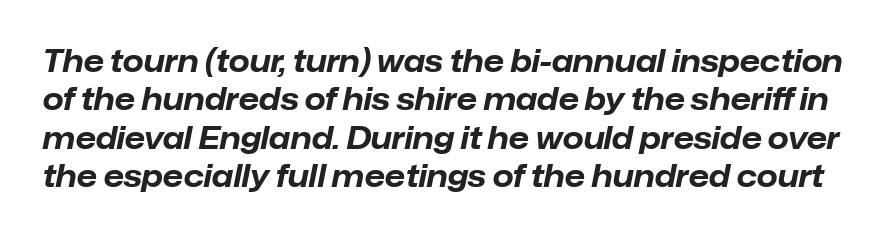
Q: Is the text bold? A: Yes.
Q: Is the text italic (slanted)? A: Yes, it leans right by about 12 degrees.
Q: Is the text underlined? A: No.
Q: Is the spacing between letters normal or unusually wide? A: Normal.
Q: Is the spacing between lines tight, normal or loose? A: Normal.
Q: Width (condensed, normal, or wide)? A: Normal.
Q: Stroke contrast? A: Low.
Q: x-height? A: Medium.
Q: Monospaced? A: No.
